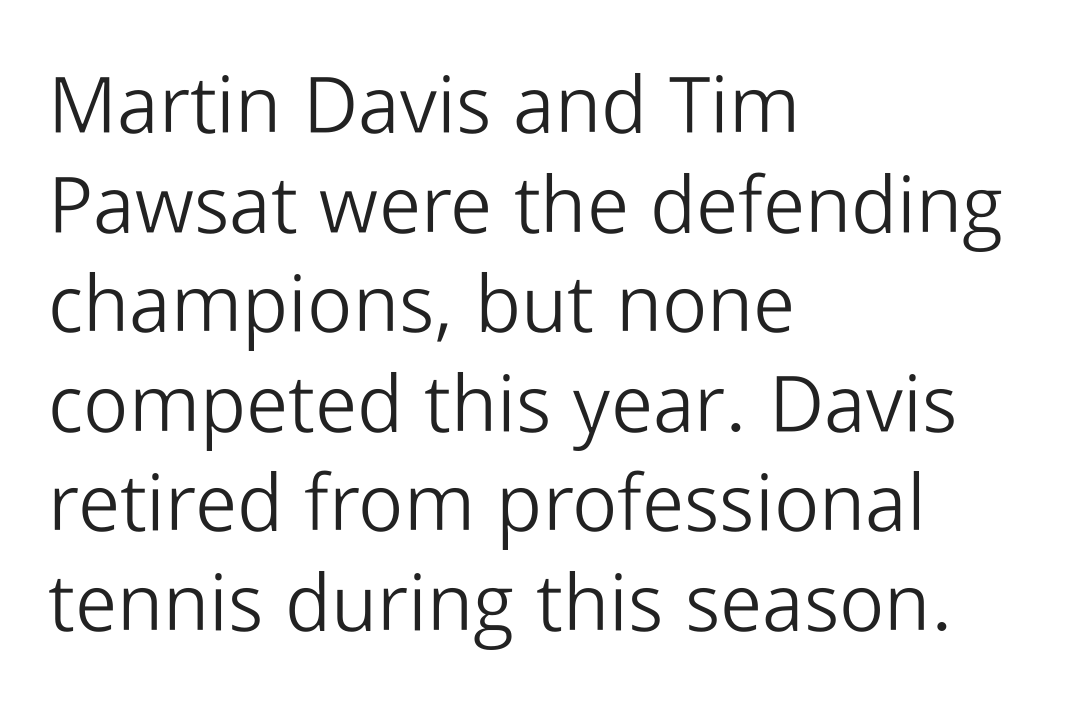
The image shows 79 px light sans-serif type, upright; set left-aligned, normal line spacing (1.26x), normal letter spacing, not underlined; low stroke contrast and a medium x-height.
